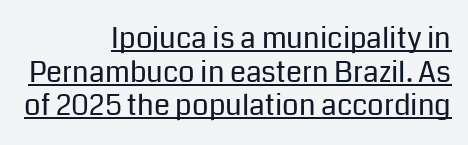
{"serif": "no", "italic": "no", "bold": "no", "weight": "regular", "width": "normal", "stroke_contrast": "low", "x_height": "medium", "monospaced": "no", "underline": "yes", "align": "right", "line_spacing_ratio": 1.16, "letter_spacing": "normal", "letter_spacing_em": 0.0, "glyph_px": 29}
